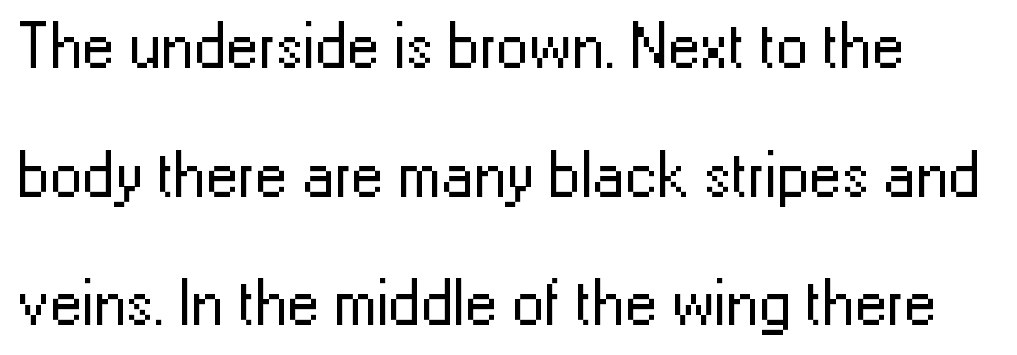
Notice how the stems are strictly vertical — no italics here. Nobody drew a line under any word here. Stems here are at most as thick as an everyday book face. Students, note that the glyphs here touch the page at normal intervals.
